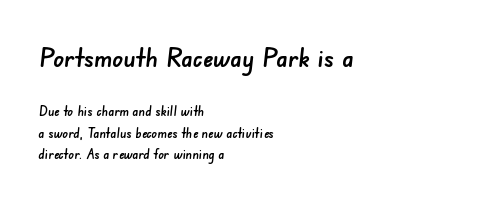
The image shows 27 px text type; set left-aligned, normal line spacing (1.51x), normal letter spacing, not underlined; the first (top) block is 1.93x larger.
